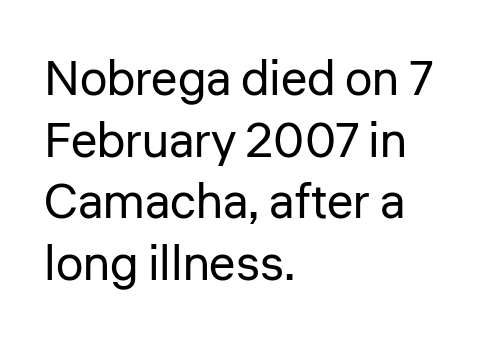
All the whitespace from short lines collects on the right. These glyphs show unthickened strokes, regular width or finer. Looks like regular typesetting: each glyph gets only the width it needs. Underline: absent. The gaps between neighbouring characters are ordinary and unremarkable.
